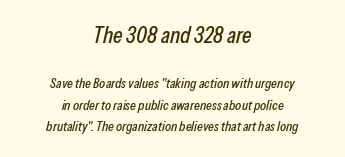
The image shows 23 px text type, italic (leaning right); set centered, normal line spacing (1.55x), normal letter spacing, not underlined; the first (top) block is 1.64x larger.
